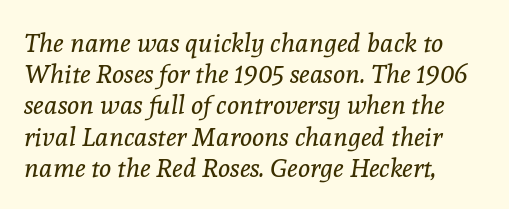
{"italic": "yes", "lean": "right", "slant_degrees": 8, "bold": "no", "underline": "no", "align": "left", "line_spacing_ratio": 1.2, "letter_spacing": "normal", "letter_spacing_em": 0.0, "glyph_px": 26}
